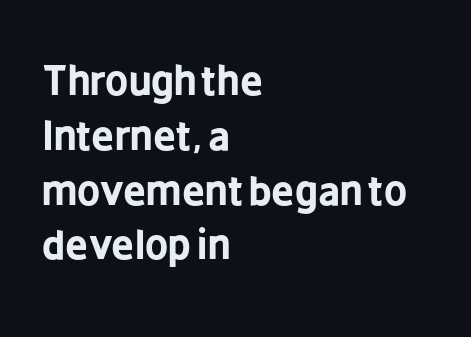
{"serif": "no", "italic": "no", "bold": "yes", "weight": "bold", "width": "condensed", "stroke_contrast": "low", "x_height": "medium", "monospaced": "no", "underline": "no", "align": "left", "line_spacing": "normal", "line_spacing_ratio": 1.37, "letter_spacing": "normal", "letter_spacing_em": 0.0, "glyph_px": 40}
